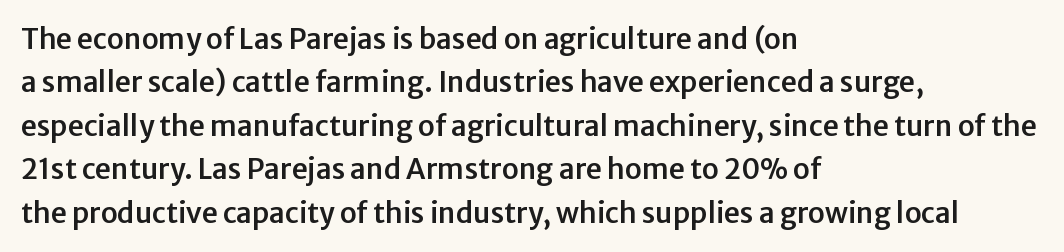
{"serif": "no", "italic": "no", "width": "normal", "stroke_contrast": "low", "x_height": "medium", "monospaced": "no", "underline": "no", "align": "left", "line_spacing": "normal", "line_spacing_ratio": 1.55, "letter_spacing": "normal", "letter_spacing_em": 0.0, "glyph_px": 28}
